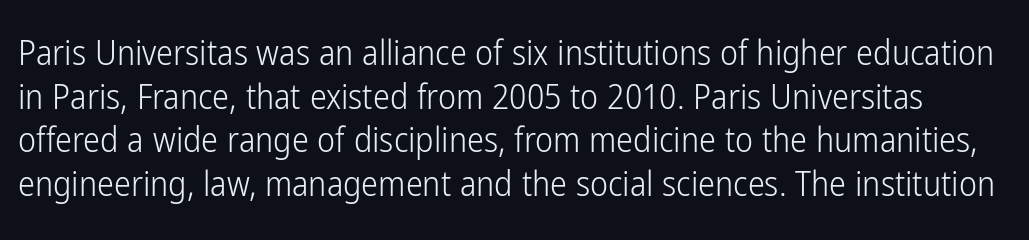
Q: Is the text bold? A: No.
Q: Is the text italic (slanted)? A: No, it is upright.
Q: Is the typeface a serif or a sans-serif typeface? A: Sans-serif.
Q: Is the text underlined? A: No.
Q: Is the spacing between letters normal or unusually wide? A: Normal.
Q: Is the spacing between lines tight, normal or loose? A: Normal.
Q: Width (condensed, normal, or wide)? A: Condensed.
Q: Stroke contrast? A: Low.
Q: x-height? A: Medium.
Q: Monospaced? A: No.
